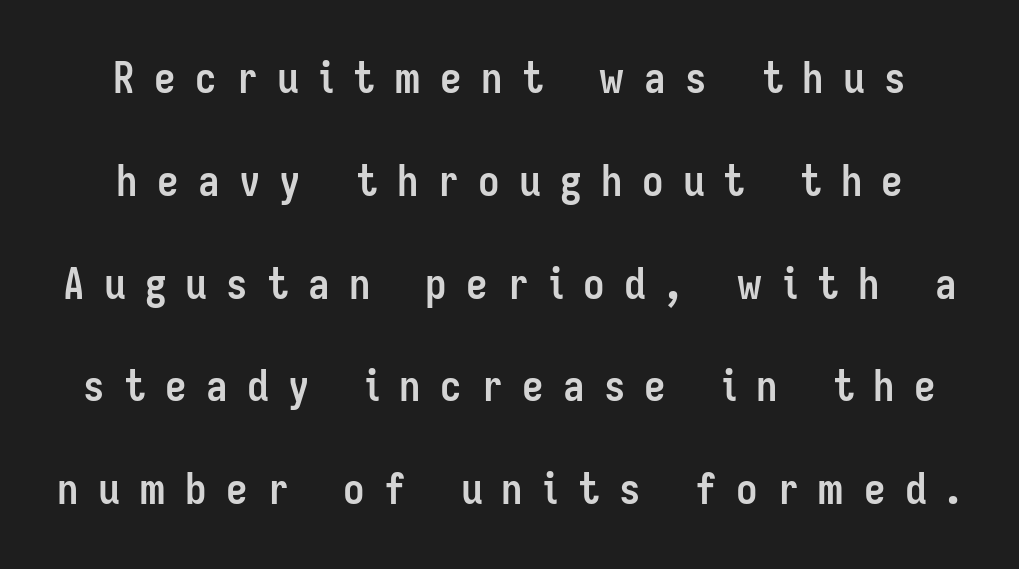
Notice how the stems are strictly vertical — no italics here. Bold? Absolutely — the strokes are thick and heavy. A sans-serif font was chosen for this passage. Underline: absent.
